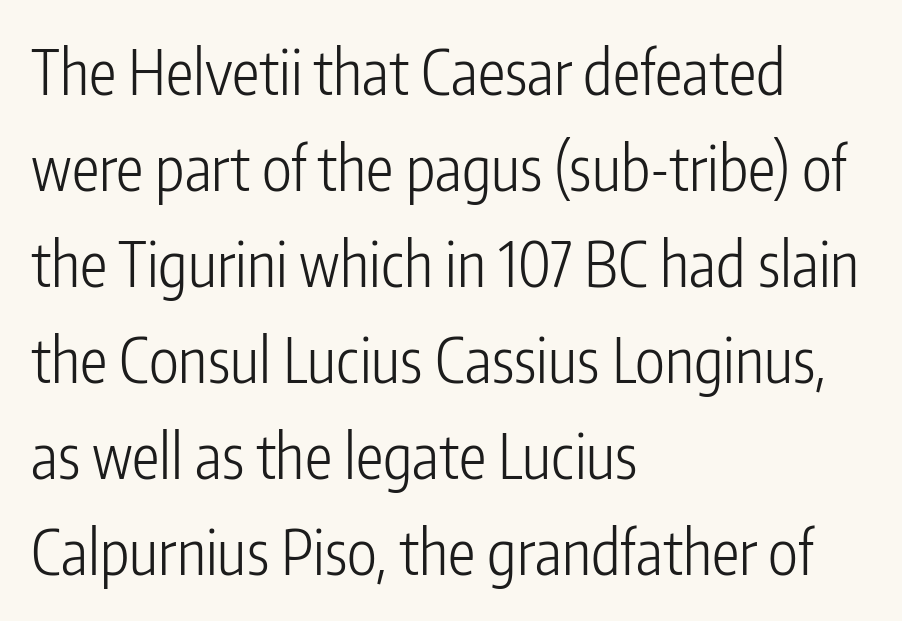
The image shows 62 px light, condensed sans-serif type, upright; set left-aligned, normal line spacing (1.55x), normal letter spacing, not underlined; low stroke contrast and a medium x-height.
